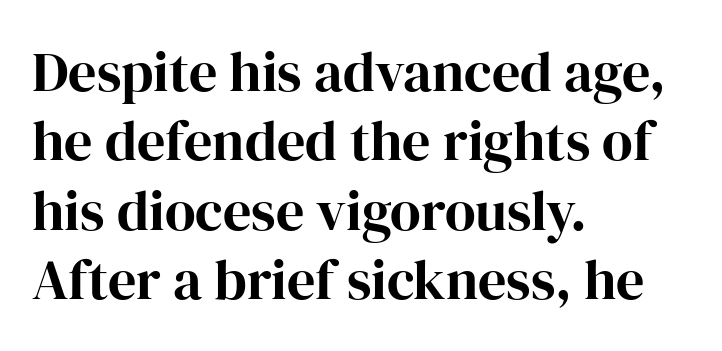
No italicization has been applied; the sample stays upright. A typesetter would call this zero additional tracking. The passage shown is typed in a proportional face where columns would drift. Summary of weight: heavy, a full bold.
